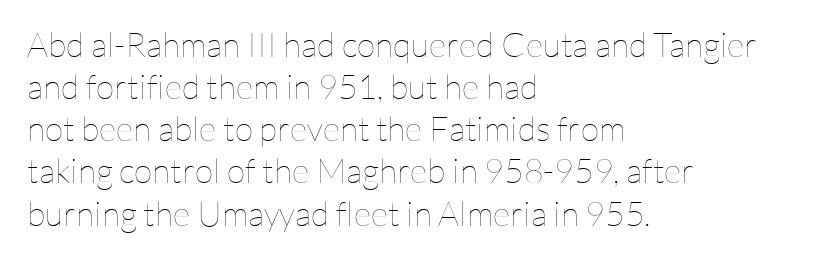
The face used here is proportionally spaced, like ordinary book or web type. A typesetter would call this zero additional tracking. A bare baseline throughout the passage. Letters have the restrained weight of plain body copy at most. Left-aligned paragraph, ragged on the right.
